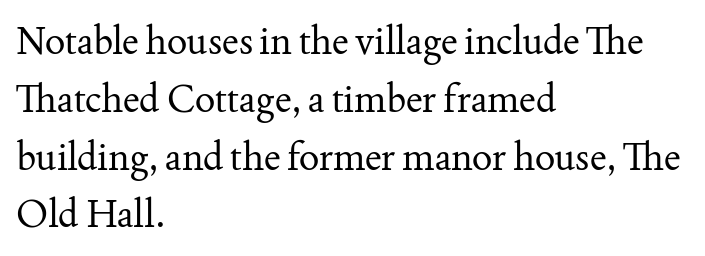
{"serif": "yes", "italic": "no", "bold": "no", "weight": "regular", "width": "normal", "stroke_contrast": "medium", "x_height": "small", "monospaced": "no", "underline": "no", "align": "left", "line_spacing": "normal", "line_spacing_ratio": 1.52, "letter_spacing": "normal", "letter_spacing_em": 0.0, "glyph_px": 38}
